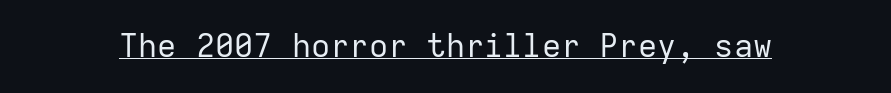
Glance below the letters and you will spot a drawn line. The typeface chosen for these lines omits serifs. Monospaced: the letters line up in strict vertical columns. Tall strokes in this sample are plumb rather than angled.
